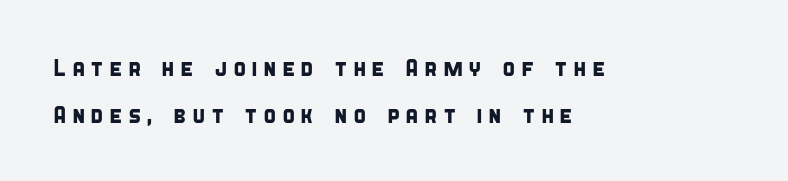
{"underline": "no", "align": "left", "line_spacing": "loose", "line_spacing_ratio": 1.95, "letter_spacing": "wide", "letter_spacing_em": 0.21, "glyph_px": 24}
